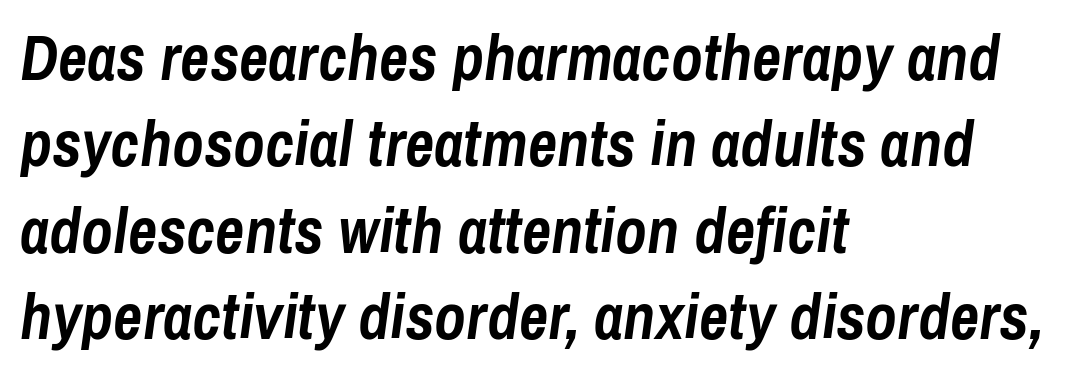
Q: Is the text bold? A: Yes.
Q: Is the text italic (slanted)? A: Yes, it leans right by about 8 degrees.
Q: Is the text underlined? A: No.
Q: How is the paragraph aligned? A: Left-aligned.
Q: Is the spacing between letters normal or unusually wide? A: Normal.
Q: Is the spacing between lines tight, normal or loose? A: Normal.
Q: Width (condensed, normal, or wide)? A: Condensed.
Q: Stroke contrast? A: Low.
Q: x-height? A: Medium.
Q: Monospaced? A: No.
